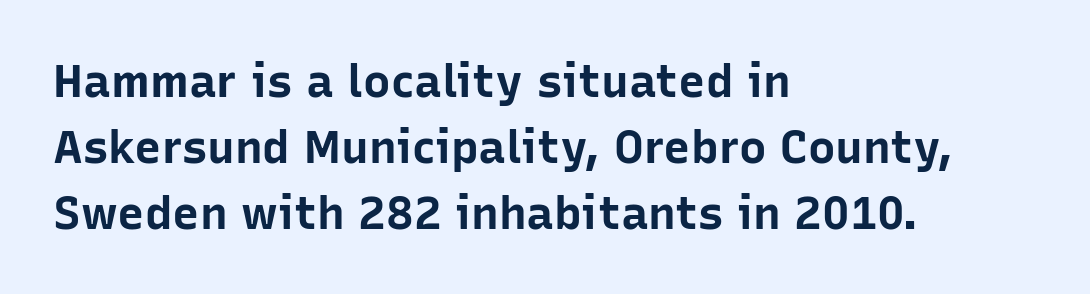
The image shows 46 px bold sans-serif type, upright; set left-aligned, normal line spacing (1.43x), normal letter spacing, not underlined; low stroke contrast and a medium x-height.
